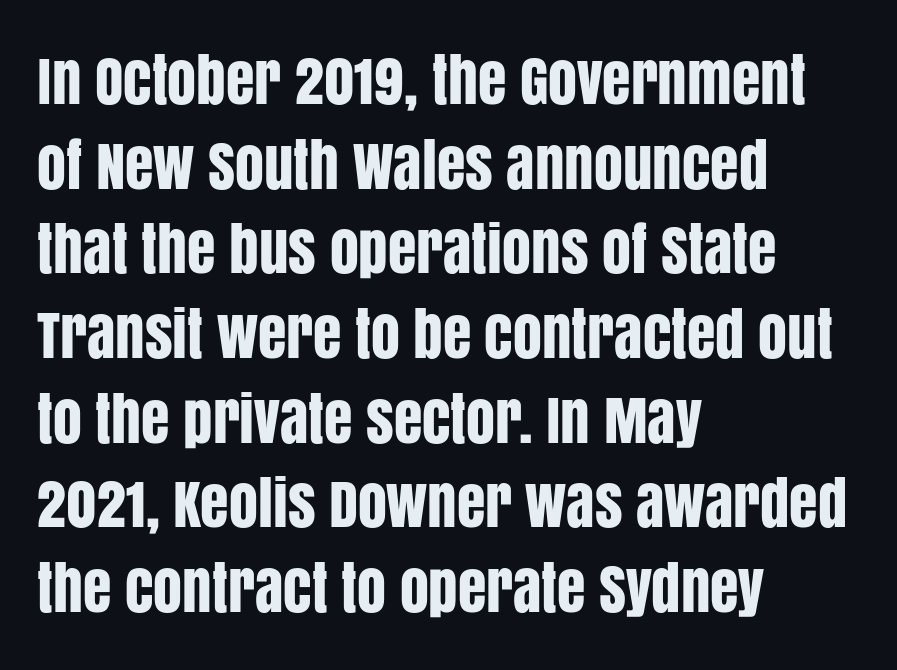
The image shows 58 px condensed sans-serif type, upright; set left-aligned, normal line spacing (1.46x), normal letter spacing, not underlined; low stroke contrast and a large x-height.
